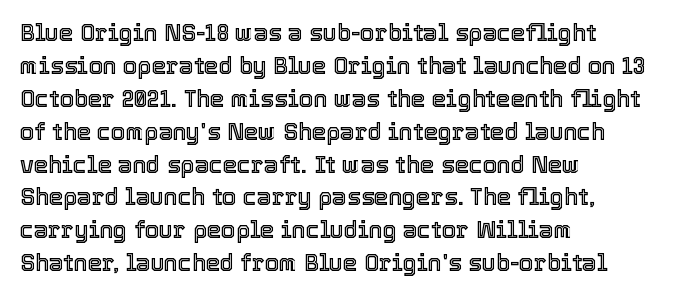
Plain, unruled lines of type. Letter spacing: default. Quick note: interline space is typical. Does the lettering tilt? It doesn't — this is upright. One-word summary of the alignment: left.
